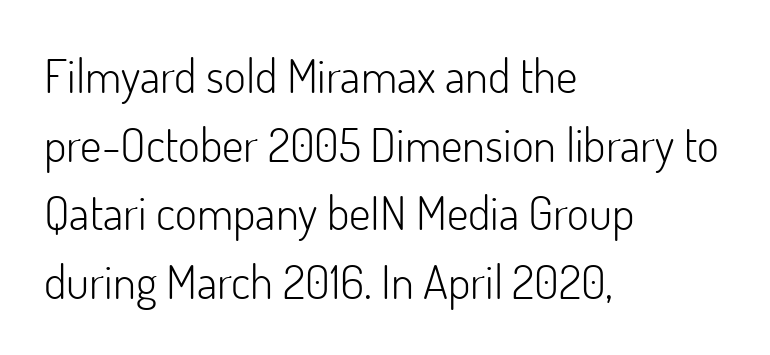
Successive baselines arrive at the customary interval. Inter-character spacing is left at the font's built-in metrics. The setting favours the left margin, as ordinary paragraphs usually do. You could not count columns in this text — the font is proportionally spaced. Heft: none added — not bold. This rendering employs a face without finishing strokes, i.e., a sans-serif.
